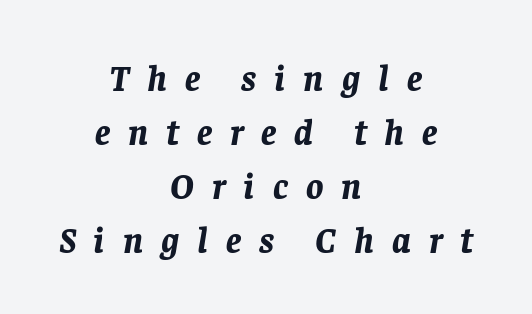
{"italic": "yes", "lean": "right", "slant_degrees": 8, "bold": "yes", "weight": "bold", "width": "normal", "stroke_contrast": "low", "x_height": "large", "monospaced": "no", "underline": "no", "align": "center", "line_spacing": "normal", "line_spacing_ratio": 1.5, "letter_spacing": "wide", "letter_spacing_em": 0.5, "glyph_px": 36}
